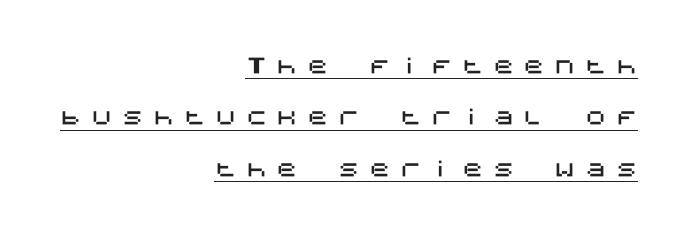
{"italic": "no", "underline": "yes", "align": "right", "line_spacing": "loose", "line_spacing_ratio": 2.45, "letter_spacing": "wide", "letter_spacing_em": 0.47, "glyph_px": 21}
